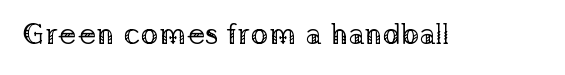
{"serif": "yes", "italic": "no", "bold": "no", "weight": "regular", "width": "normal", "stroke_contrast": "low", "x_height": "medium", "monospaced": "no", "underline": "no", "letter_spacing": "normal", "letter_spacing_em": 0.0, "glyph_px": 30}
